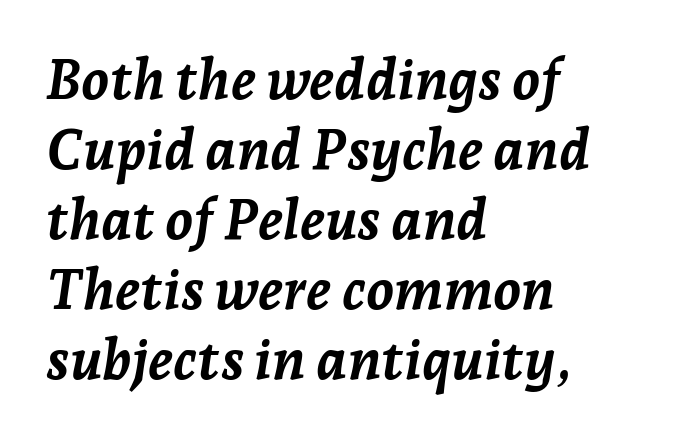
Q: Is the text bold? A: Yes.
Q: Is the text italic (slanted)? A: Yes, it leans right by about 7 degrees.
Q: Is the text underlined? A: No.
Q: How is the paragraph aligned? A: Left-aligned.
Q: Is the spacing between letters normal or unusually wide? A: Normal.
Q: Is the spacing between lines tight, normal or loose? A: Normal.
Q: Width (condensed, normal, or wide)? A: Normal.
Q: Stroke contrast? A: Low.
Q: x-height? A: Medium.
Q: Monospaced? A: No.
